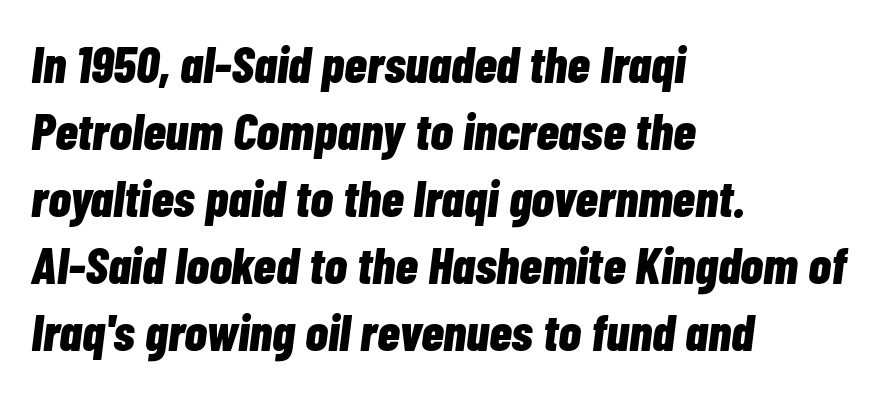
Here the designer chose a conventional face with non-uniform glyph widths. Which margin do the lines hug? The left one — the right edge is uneven. Every letter is thick-stroked: bold, no question. Standard letterfit; no display-style spreading of the glyphs.
